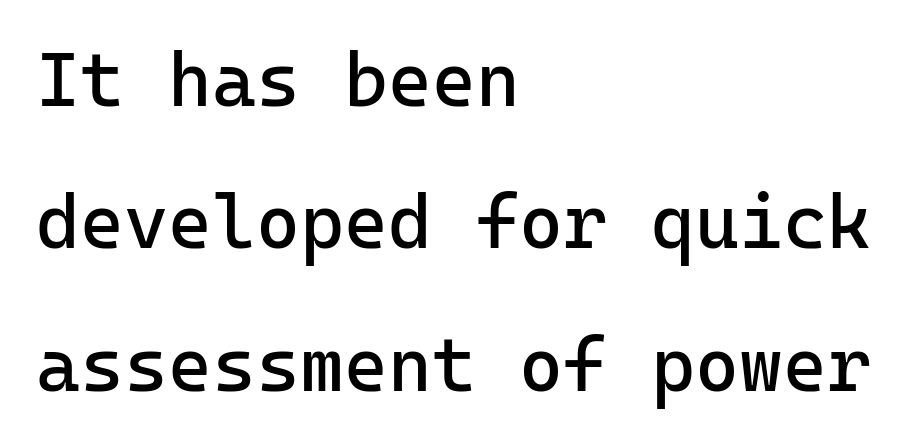
Q: Is the text bold? A: No.
Q: Is the text italic (slanted)? A: No, it is upright.
Q: Is the typeface a serif or a sans-serif typeface? A: Sans-serif.
Q: Is the text underlined? A: No.
Q: How is the paragraph aligned? A: Left-aligned.
Q: Is the spacing between letters normal or unusually wide? A: Normal.
Q: Is the spacing between lines tight, normal or loose? A: Loose.
Q: Width (condensed, normal, or wide)? A: Normal.
Q: Stroke contrast? A: Low.
Q: x-height? A: Medium.
Q: Monospaced? A: Yes.
